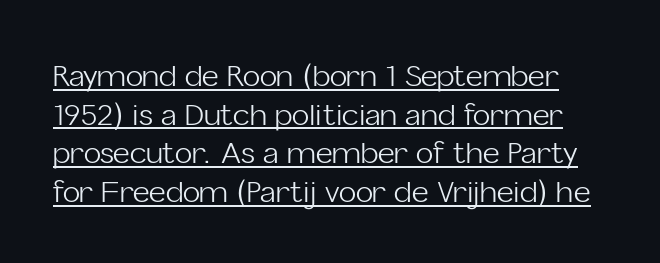
{"serif": "no", "italic": "no", "bold": "no", "weight": "light", "width": "normal", "stroke_contrast": "low", "x_height": "medium", "monospaced": "no", "underline": "yes", "line_spacing": "normal", "line_spacing_ratio": 1.33, "letter_spacing": "normal", "letter_spacing_em": 0.0, "glyph_px": 29}
